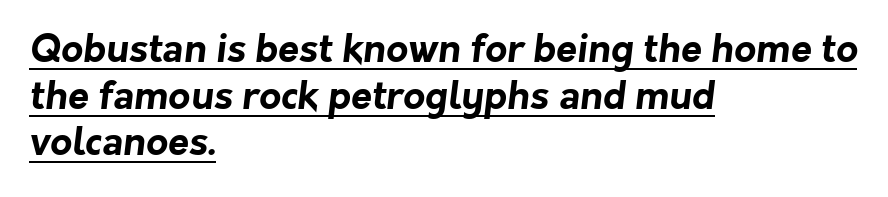
Q: Is the text bold? A: Yes.
Q: Is the typeface a serif or a sans-serif typeface? A: Sans-serif.
Q: Is the text underlined? A: Yes.
Q: How is the paragraph aligned? A: Left-aligned.
Q: Is the spacing between letters normal or unusually wide? A: Normal.
Q: Width (condensed, normal, or wide)? A: Normal.
Q: Stroke contrast? A: Low.
Q: x-height? A: Medium.
Q: Monospaced? A: No.
